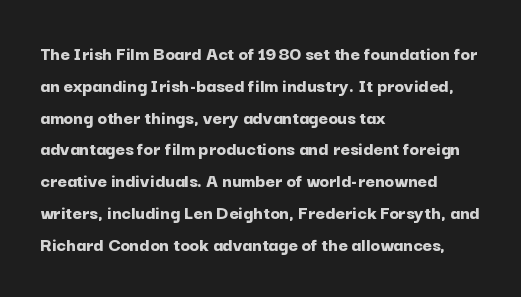
{"italic": "no", "bold": "yes", "underline": "no", "align": "left", "line_spacing": "normal", "line_spacing_ratio": 1.59, "letter_spacing": "normal", "letter_spacing_em": 0.0, "glyph_px": 20}
